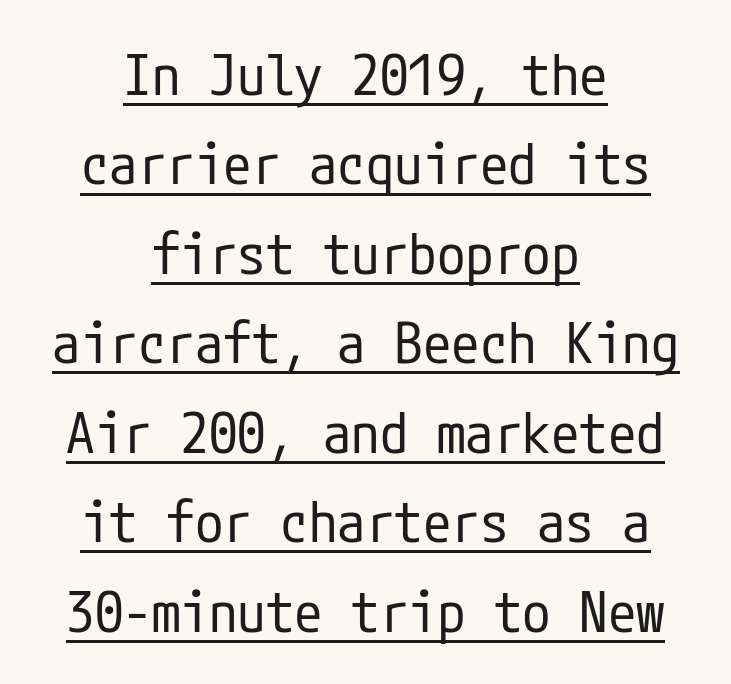
{"serif": "no", "italic": "no", "bold": "no", "weight": "regular", "width": "condensed", "stroke_contrast": "low", "x_height": "medium", "underline": "yes", "align": "center", "line_spacing": "normal", "line_spacing_ratio": 1.57, "letter_spacing": "normal", "letter_spacing_em": 0.0, "glyph_px": 57}
